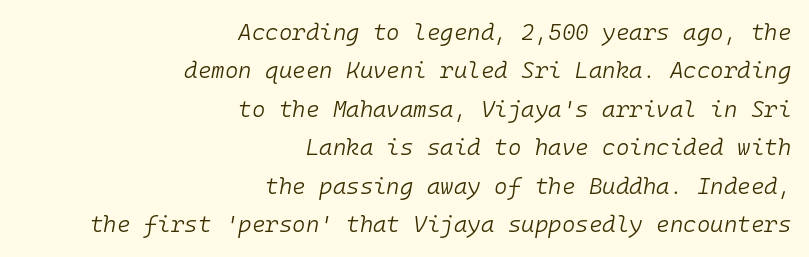
The image shows 23 px text type, italic (leaning right); set right-aligned, normal line spacing (1.67x), normal letter spacing, not underlined.
